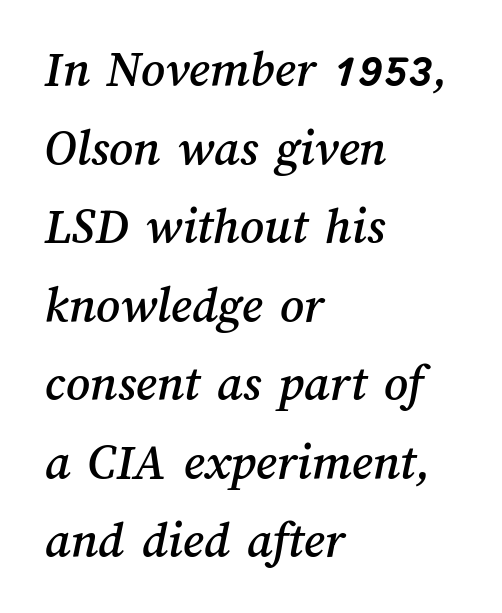
Q: Is the text underlined? A: No.
Q: How is the paragraph aligned? A: Left-aligned.
Q: Is the spacing between letters normal or unusually wide? A: Normal.
Q: Is the spacing between lines tight, normal or loose? A: Normal.
Q: Width (condensed, normal, or wide)? A: Normal.
Q: Stroke contrast? A: Medium.
Q: x-height? A: Medium.
Q: Monospaced? A: No.
